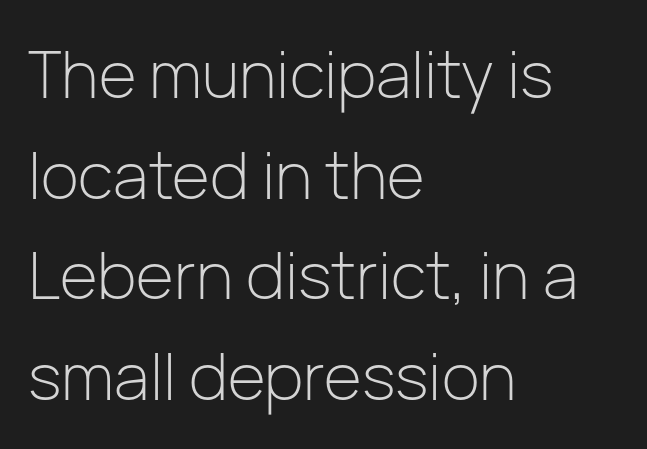
Q: Is the text bold? A: No.
Q: Is the text italic (slanted)? A: No, it is upright.
Q: Is the typeface a serif or a sans-serif typeface? A: Sans-serif.
Q: Is the text underlined? A: No.
Q: How is the paragraph aligned? A: Left-aligned.
Q: Is the spacing between letters normal or unusually wide? A: Normal.
Q: Is the spacing between lines tight, normal or loose? A: Normal.
Q: Width (condensed, normal, or wide)? A: Normal.
Q: Stroke contrast? A: Low.
Q: x-height? A: Medium.
Q: Monospaced? A: No.
